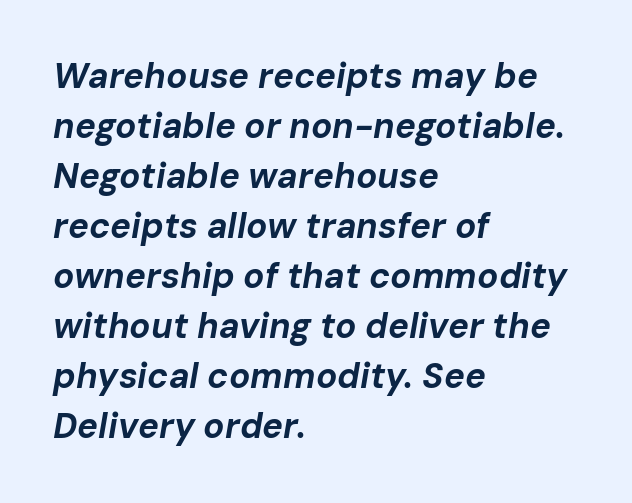
The face used here is proportionally spaced, like ordinary book or web type. Each glyph is drawn with heavy, bold strokes. This is oblique type, the kind used for emphasis or titles. Clear beneath every line of the passage.
